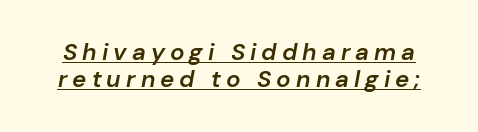
The lettering is marked with a stroke running underneath it. The typesetting leans somewhat heavy: a semibold. If you measured baseline to baseline, you'd find a short distance. Rendered with sloped, italic letterforms. Inter-character spacing is expanded well beyond the font's built-in metrics.
